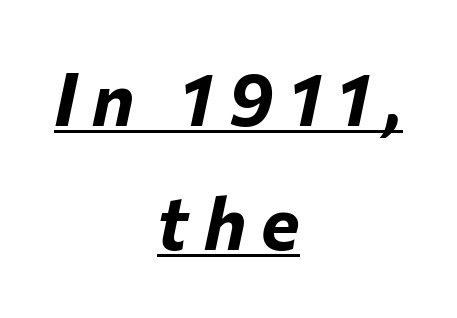
The image shows 73 px bold type, italic (leaning right); set centered, normal line spacing (1.7x), unusually wide letter spacing (+0.21 em), underlined; low stroke contrast and a medium x-height.
